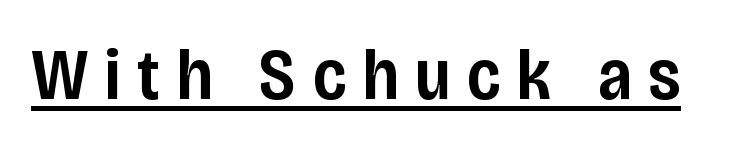
The image shows 73 px semibold, condensed sans-serif type, upright; set unusually wide letter spacing (+0.23 em), underlined; low stroke contrast and a large x-height.
